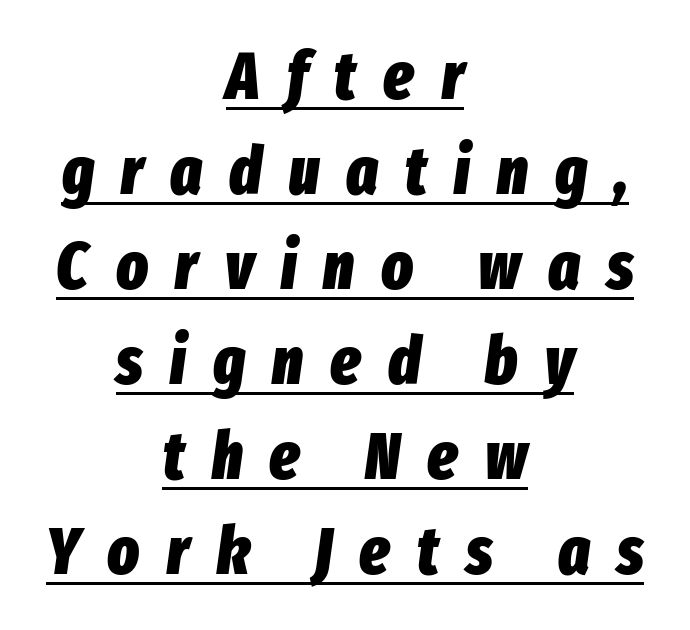
The image shows 66 px heavy, condensed type, italic (leaning right); set centered, normal line spacing (1.44x), unusually wide letter spacing (+0.41 em), underlined; low stroke contrast and a medium x-height.
